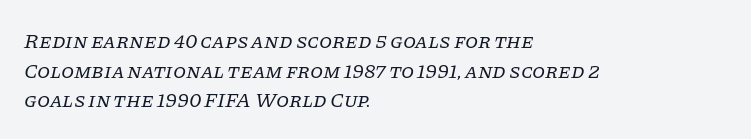
The image shows 21 px text type, italic (leaning right); set left-aligned, normal line spacing (1.41x), normal letter spacing, not underlined.
